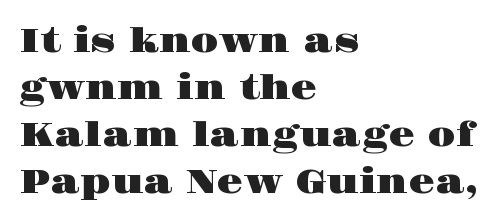
The image shows 34 px wide serif type, upright; set left-aligned, normal line spacing (1.38x), normal letter spacing, not underlined; high stroke contrast and a large x-height.
